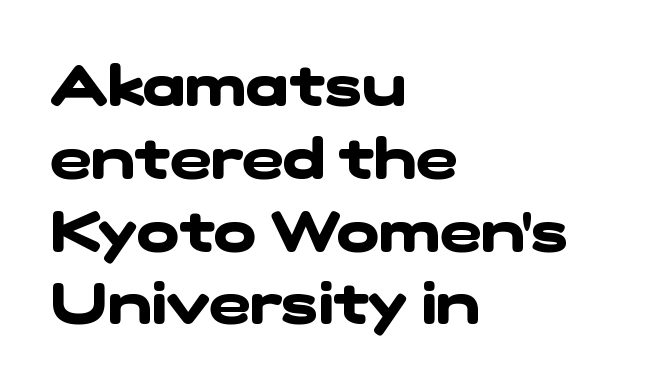
Q: Is the text bold? A: Yes.
Q: Is the typeface a serif or a sans-serif typeface? A: Sans-serif.
Q: Is the text underlined? A: No.
Q: How is the paragraph aligned? A: Left-aligned.
Q: Is the spacing between letters normal or unusually wide? A: Normal.
Q: Is the spacing between lines tight, normal or loose? A: Normal.
Q: Width (condensed, normal, or wide)? A: Wide.
Q: Stroke contrast? A: Low.
Q: x-height? A: Medium.
Q: Monospaced? A: No.
